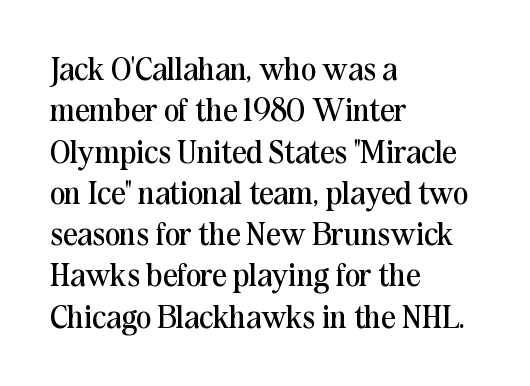
{"serif": "yes", "italic": "no", "bold": "no", "weight": "regular", "width": "normal", "stroke_contrast": "medium", "x_height": "medium", "monospaced": "no", "underline": "no", "align": "left", "line_spacing": "normal", "line_spacing_ratio": 1.29, "letter_spacing": "normal", "letter_spacing_em": 0.0, "glyph_px": 32}
